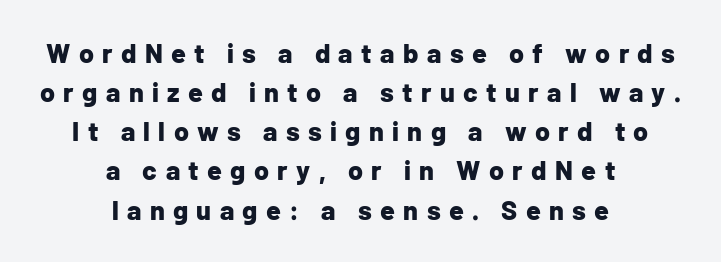
The image shows 27 px bold type, upright; set centered, normal line spacing (1.45x), unusually wide letter spacing (+0.31 em), not underlined.
